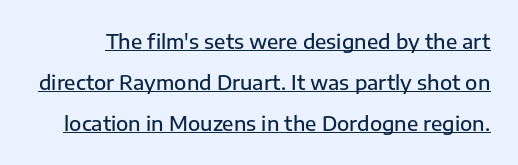
The image shows 20 px text type, upright; set loose line spacing (2.06x), normal letter spacing, underlined.
